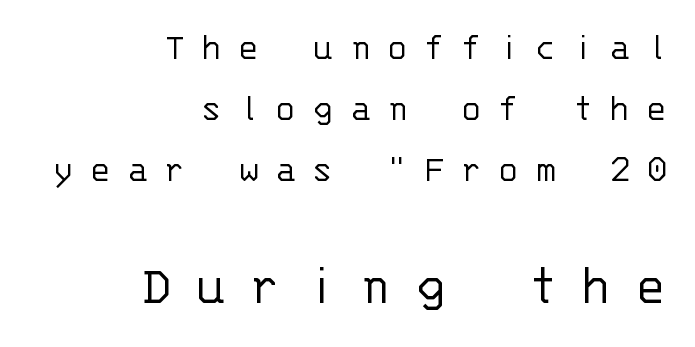
{"serif": "no", "italic": "no", "bold": "no", "weight": "light", "width": "normal", "stroke_contrast": "low", "x_height": "large", "monospaced": "yes", "underline": "no", "align": "right", "line_spacing": "normal", "line_spacing_ratio": 1.56, "letter_spacing": "wide", "letter_spacing_em": 0.41, "larger_block": "second", "size_ratio": 1.49, "glyph_px": 58}
